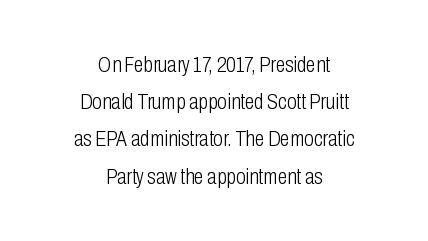
Nothing unusual about the tracking: characters are spaced as the font intends. The zone under the glyphs is completely vacant. Weight class: somewhere from thin through regular. These lines are centered, leaving both edges ragged.
